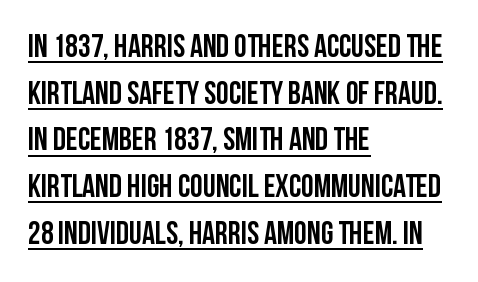
{"serif": "no", "italic": "no", "width": "condensed", "stroke_contrast": "low", "x_height": "large", "monospaced": "no", "underline": "yes", "align": "left", "line_spacing": "normal", "line_spacing_ratio": 1.46, "letter_spacing": "normal", "letter_spacing_em": 0.0, "glyph_px": 32}
